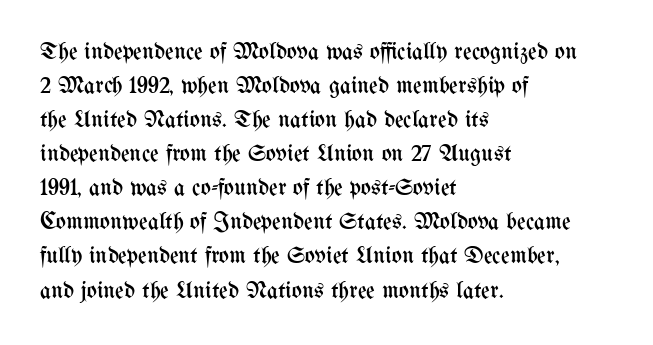
{"italic": "no", "bold": "no", "underline": "no", "align": "left", "line_spacing": "normal", "line_spacing_ratio": 1.42, "letter_spacing": "normal", "letter_spacing_em": 0.0, "glyph_px": 24}
